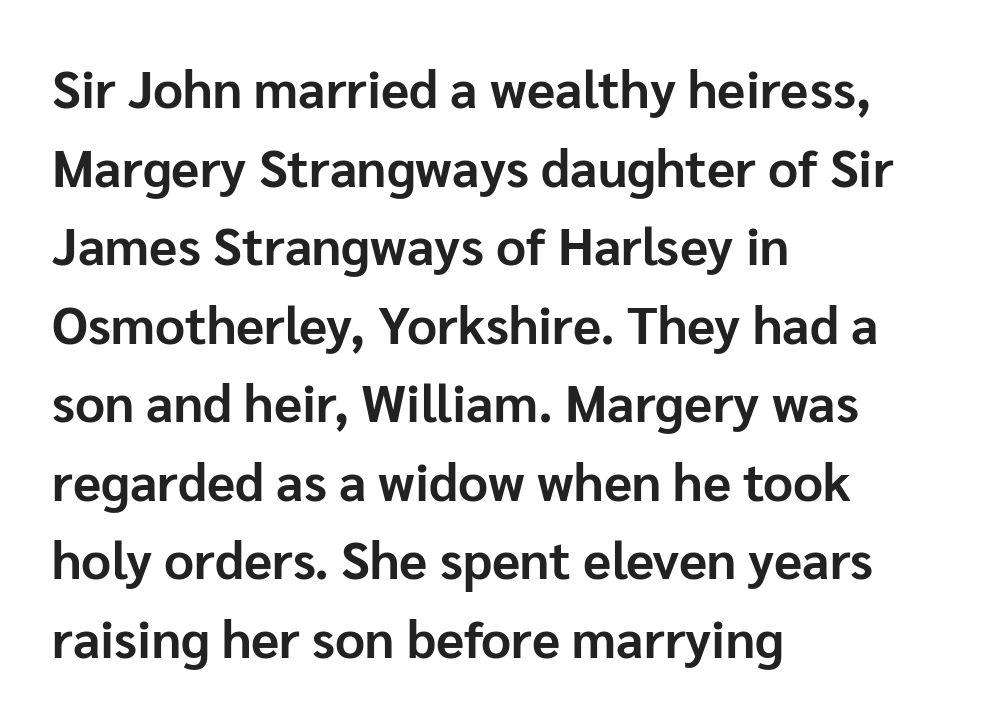
This sample keeps an unexceptional amount of space between lines. Teacher's note: observe the even left margin — that is flush-left alignment. These lines carry a lot of weight — the face is fully bold. Is this a sans? Yes — the strokes have no serifs. Quick note: underline off. What stands out about the letter spacing? Nothing — it is the standard amount.
